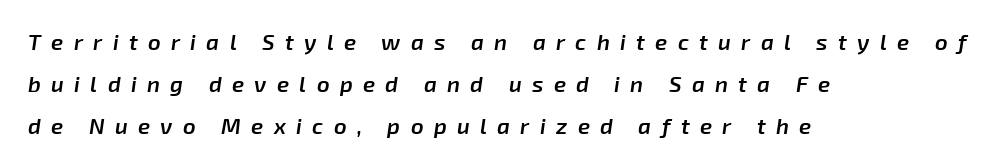
{"italic": "yes", "lean": "right", "slant_degrees": 8, "bold": "semi", "underline": "no", "align": "left", "line_spacing": "loose", "line_spacing_ratio": 1.92, "letter_spacing": "wide", "letter_spacing_em": 0.47, "glyph_px": 22}
